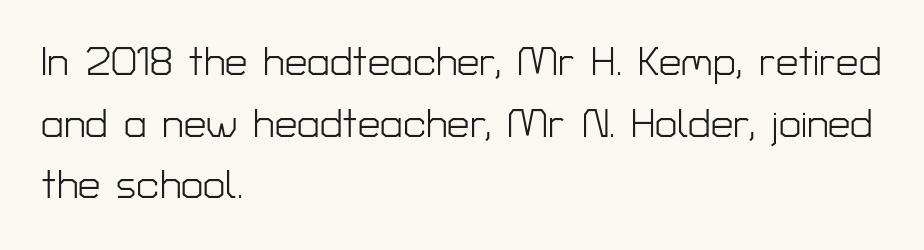
Regarding serifs, this sample does without them. The ragged edge is on the right, which tells us the setting is flush left. The letters advance in unequal steps, a hallmark of proportional type. This rendering leaves character spacing at its baseline value. One glance says typical: line gaps are just what's usual. The strokes are not fattened; the text isn't bold.
